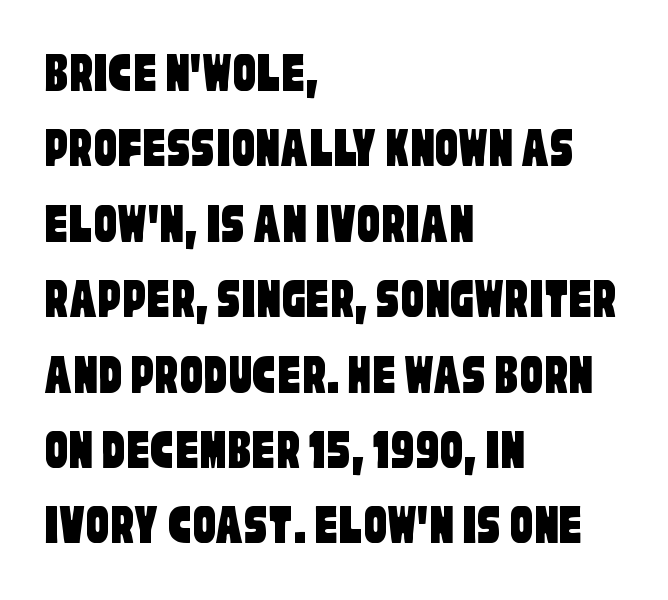
{"serif": "no", "width": "condensed", "stroke_contrast": "low", "x_height": "large", "monospaced": "no", "underline": "no", "align": "left", "line_spacing": "normal", "line_spacing_ratio": 1.3, "letter_spacing": "normal", "letter_spacing_em": 0.0, "glyph_px": 58}
